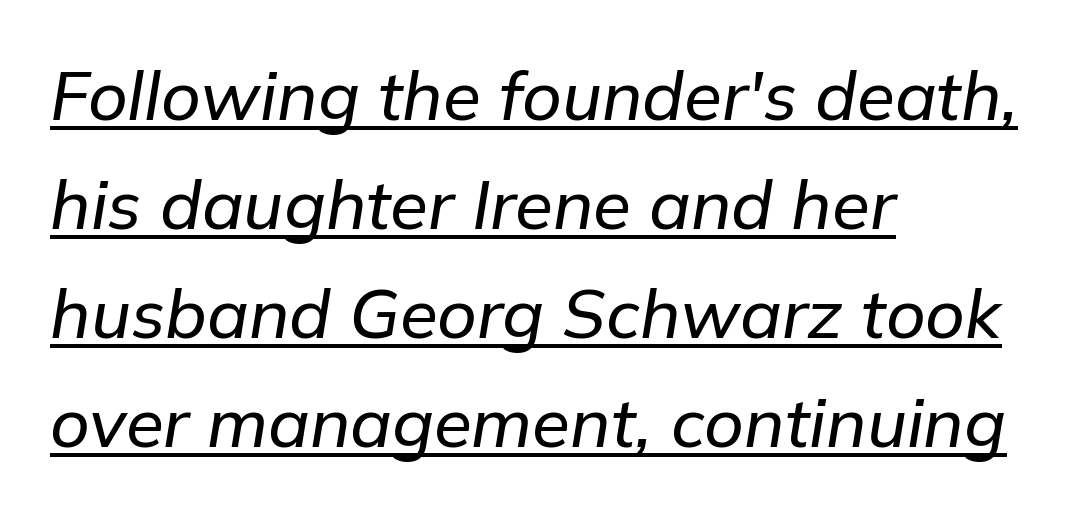
The image shows 69 px text type, italic (leaning right); set left-aligned, normal line spacing (1.58x), normal letter spacing, underlined; low stroke contrast and a medium x-height.
